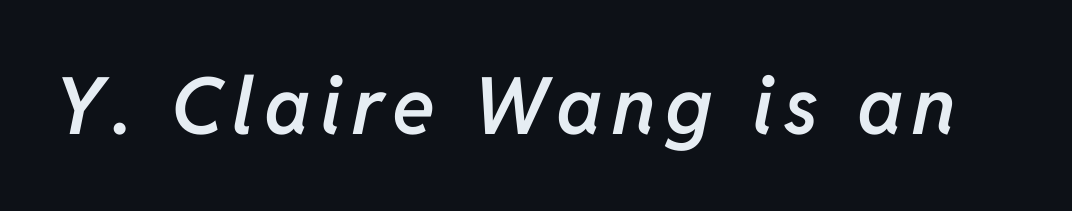
The image shows 79 px semibold type, italic (leaning right); set not underlined; low stroke contrast and a medium x-height.
